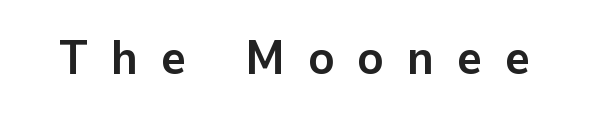
Every letter is thick-stroked: bold, no question. Unlike italic type, these characters show no tilt at all. These lines are composed in type without serifs. What stands out about the letter spacing? Its width — letters are far apart.
